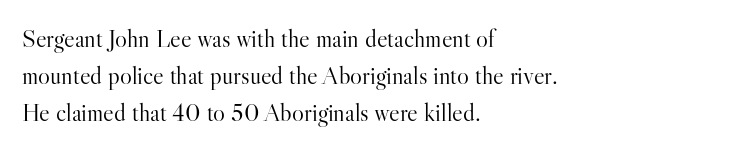
A typesetter would call this leading conventional body-copy spacing. Descender tails drop into unmarked territory. Visually the block forms a straight wall on the left and a jagged coastline on the right. Do the letters lean? They stand straight.
